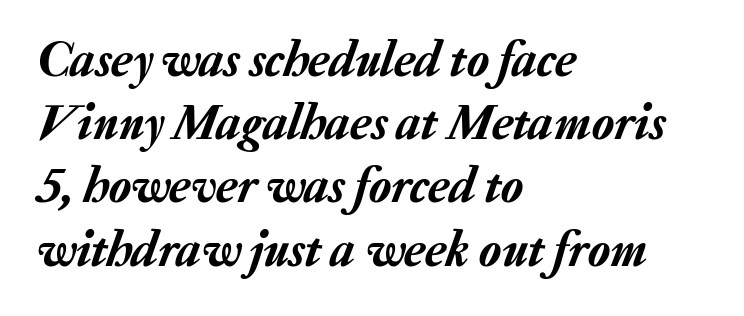
{"italic": "yes", "lean": "right", "slant_degrees": 20, "width": "normal", "stroke_contrast": "low", "x_height": "medium", "monospaced": "no", "underline": "no", "align": "left", "line_spacing_ratio": 1.24, "letter_spacing": "normal", "letter_spacing_em": 0.0, "glyph_px": 51}
